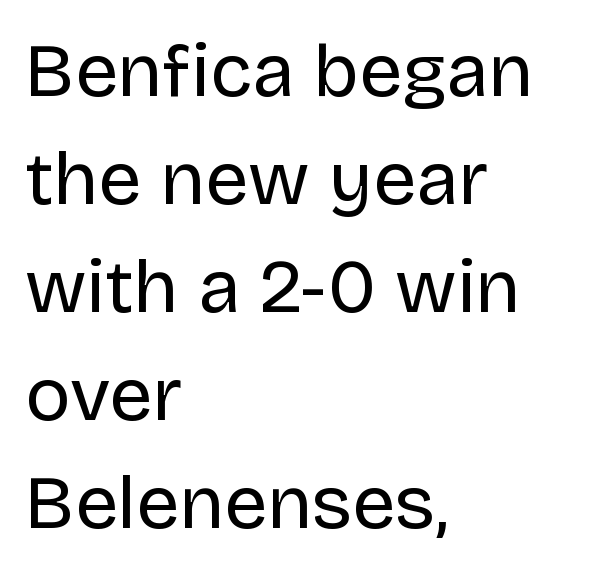
{"serif": "no", "italic": "no", "bold": "no", "weight": "regular", "width": "normal", "stroke_contrast": "low", "x_height": "large", "monospaced": "no", "underline": "no", "align": "left", "line_spacing": "normal", "line_spacing_ratio": 1.42, "letter_spacing": "normal", "letter_spacing_em": 0.0, "glyph_px": 76}
